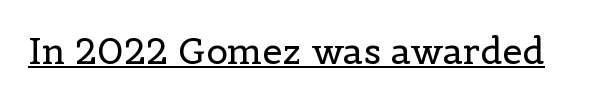
Is this a fixed-width face? No — the glyphs have proportional, varying widths. Does a line run under the words? Yes, clearly. Letterform terminals end in serifs throughout the passage. Counters stay open thanks to moderate or lighter strokes. Is the letter spacing exaggerated? No — it looks like the ordinary default.
